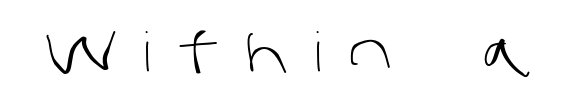
The image shows 54 px light sans-serif type; set unusually wide letter spacing (+0.48 em), not underlined; low stroke contrast and a large x-height.
